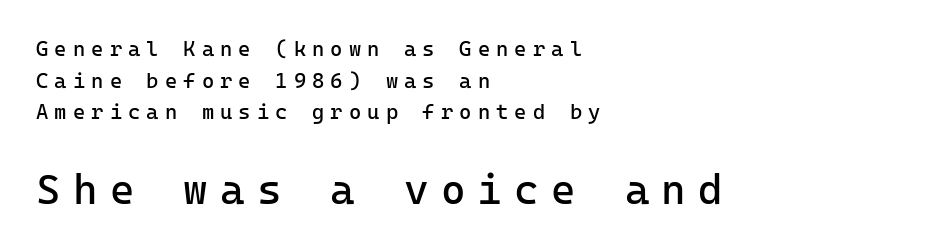
The image shows 42 px regular-weight sans-serif type, upright, monospaced; set left-aligned, normal line spacing (1.51x), unusually wide letter spacing (+0.29 em), not underlined; the second (bottom) block is 2.0x larger; low stroke contrast and a medium x-height.
